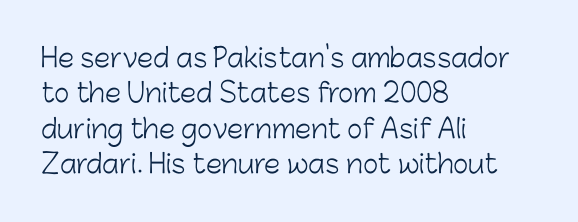
The image shows 26 px text type, upright; set left-aligned, normal line spacing (1.36x), normal letter spacing, not underlined.
